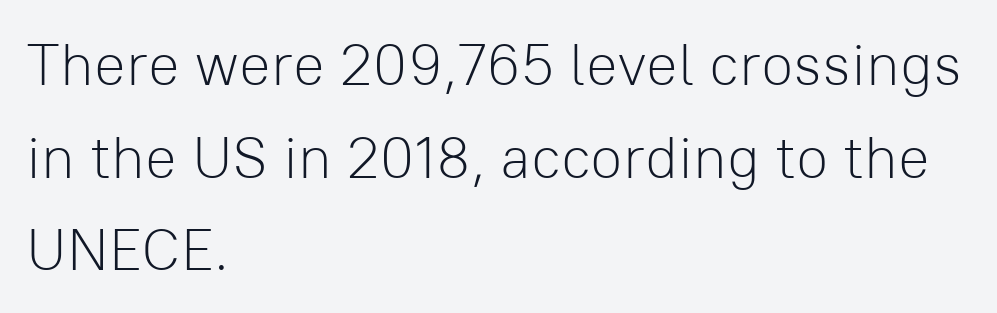
The image shows 59 px light sans-serif type, upright; set left-aligned, normal line spacing (1.57x), normal letter spacing, not underlined; low stroke contrast and a medium x-height.
